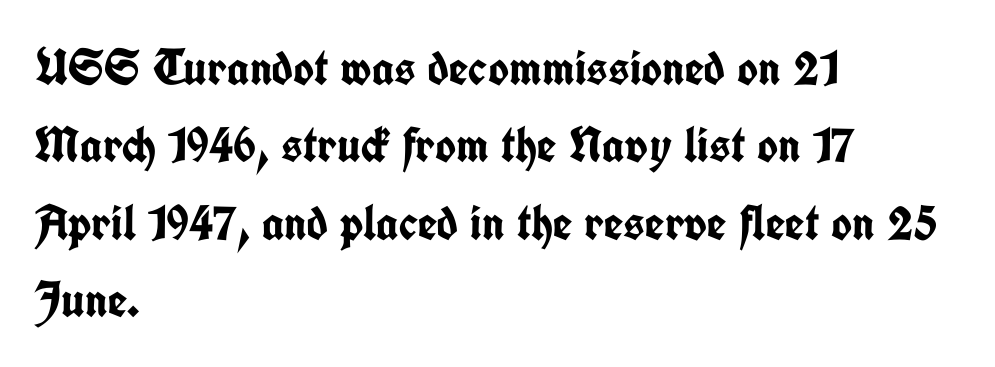
{"serif": "no", "italic": "no", "bold": "yes", "weight": "semibold", "width": "condensed", "stroke_contrast": "low", "x_height": "medium", "monospaced": "no", "underline": "no", "align": "left", "line_spacing": "normal", "line_spacing_ratio": 1.55, "letter_spacing": "normal", "letter_spacing_em": 0.0, "glyph_px": 50}
